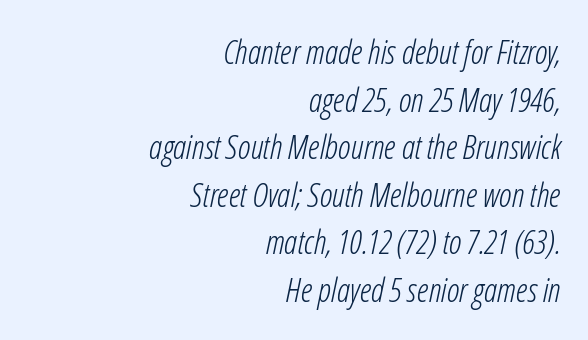
Q: Is the text bold? A: No.
Q: Is the text italic (slanted)? A: Yes, it leans right by about 12 degrees.
Q: Is the text underlined? A: No.
Q: How is the paragraph aligned? A: Right-aligned.
Q: Is the spacing between letters normal or unusually wide? A: Normal.
Q: Is the spacing between lines tight, normal or loose? A: Normal.
Q: Width (condensed, normal, or wide)? A: Condensed.
Q: Stroke contrast? A: Low.
Q: x-height? A: Medium.
Q: Monospaced? A: No.
